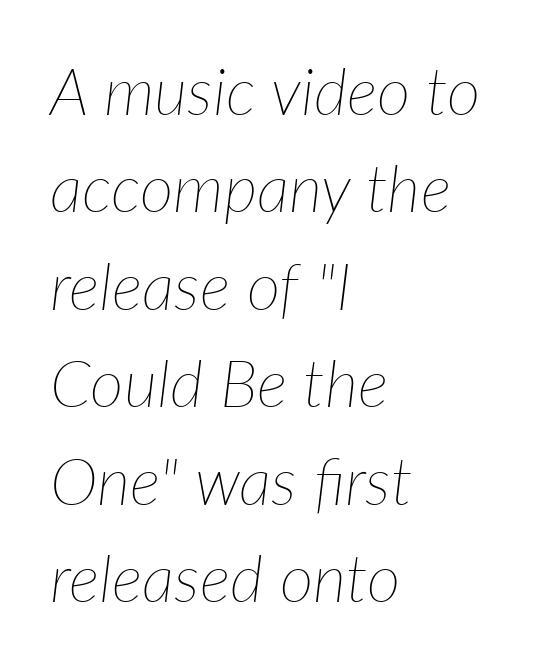
The image shows 65 px thin type, italic (leaning right); set left-aligned, normal line spacing (1.5x), normal letter spacing, not underlined; low stroke contrast and a medium x-height.
